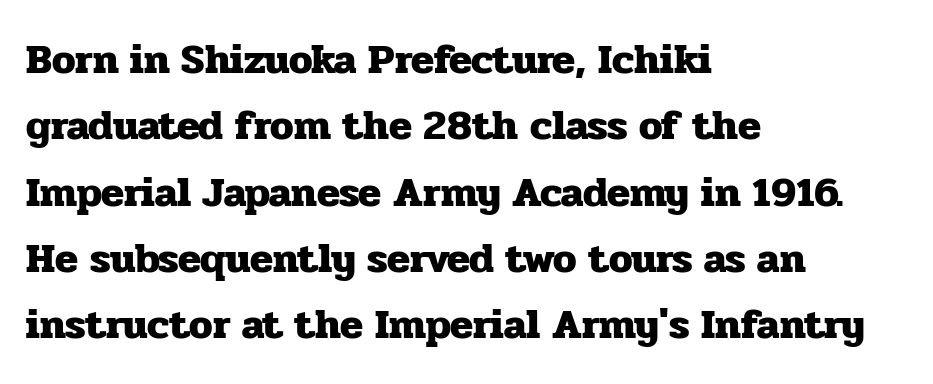
No extra tracking has been applied to these lines. Ordinary non-slanted type is in use. Every letter is thick-stroked: bold, no question. The face used here is proportionally spaced, like ordinary book or web type. The face used here is seriffed, in the tradition of book romans. Quick note: underline off.
